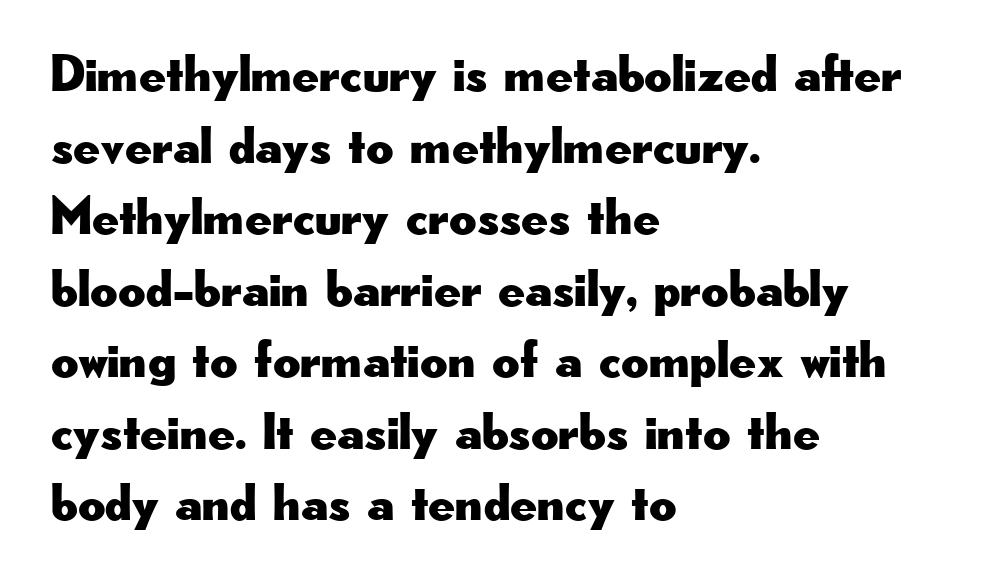
Letters rest on an invisible, unmarked baseline. Notice how the stems are strictly vertical — no italics here. Here the designer chose a conventional face with non-uniform glyph widths. Are there feet on the stems? There aren't — it's a sans.
